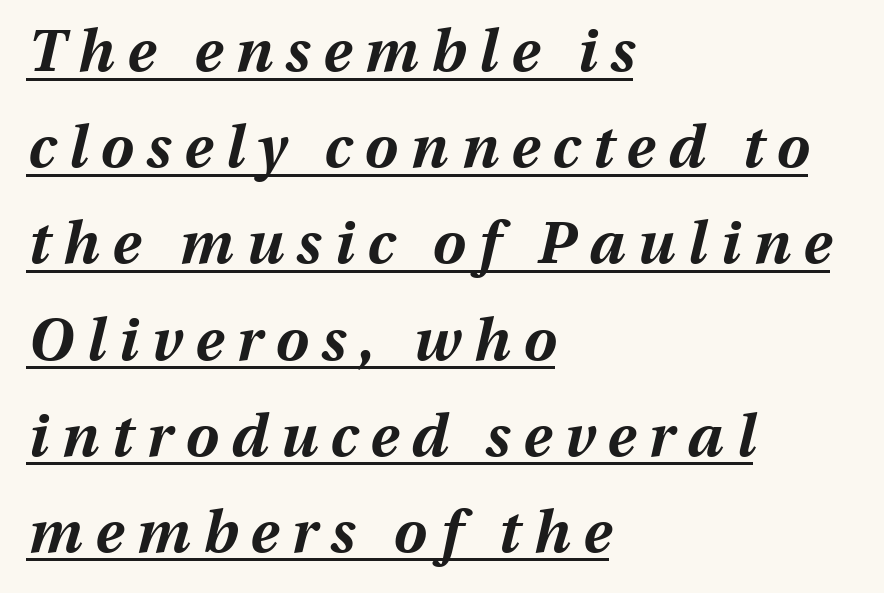
A typesetter would call this leading conventional body-copy spacing. These lines have a slow, spaced-out rhythm from letter to letter. Characters are canted at an angle relative to the baseline's perpendicular. The letters advance in unequal steps, a hallmark of proportional type.
